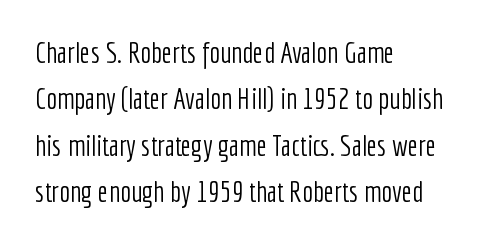
All the whitespace from short lines collects on the right. This sample uses a sans-serif face. A typesetter would call this zero additional tracking. Note the varied advance widths — an 'i' is clearly narrower than an 'm'. The glyphs are unaccompanied by any horizontal stroke below them.
